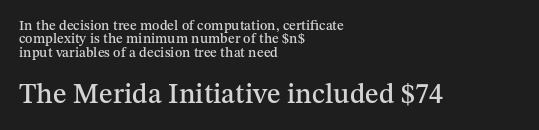
Q: Is the text italic (slanted)? A: No, it is upright.
Q: Is the typeface a serif or a sans-serif typeface? A: Serif.
Q: Is the text underlined? A: No.
Q: How is the paragraph aligned? A: Left-aligned.
Q: Is the spacing between letters normal or unusually wide? A: Normal.
Q: Is the spacing between lines tight, normal or loose? A: Tight.
Q: Which block of text is set in a larger size, the first (top) or the second (bottom)? A: The second (bottom) one.
Q: Width (condensed, normal, or wide)? A: Normal.
Q: Stroke contrast? A: Medium.
Q: x-height? A: Medium.
Q: Monospaced? A: No.
